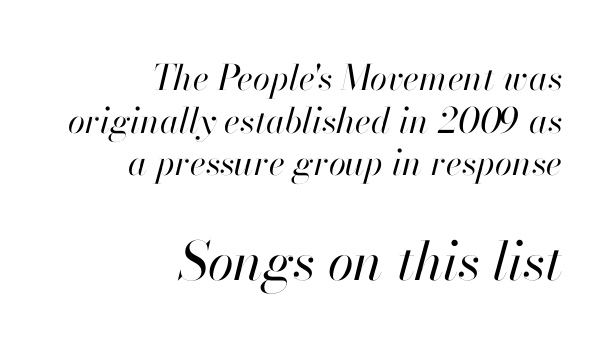
The image shows 53 px regular-weight type, italic (leaning right); set right-aligned, line spacing 1.22x, normal letter spacing, not underlined; the second (bottom) block is 1.51x larger; high stroke contrast and a small x-height.
